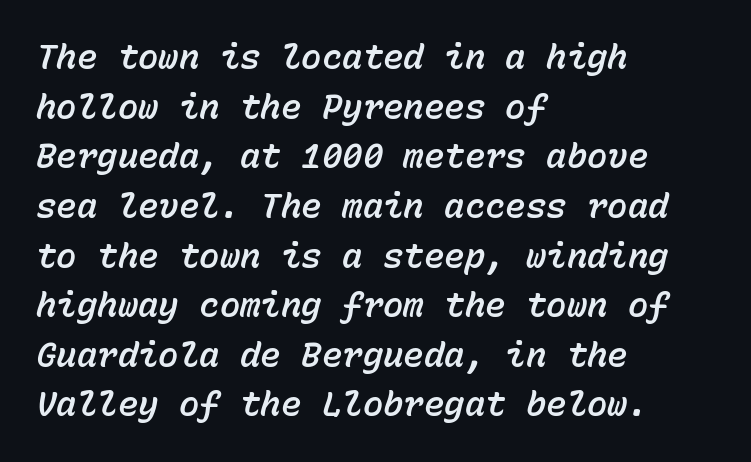
{"italic": "yes", "lean": "right", "slant_degrees": 15, "width": "normal", "stroke_contrast": "low", "x_height": "medium", "monospaced": "yes", "underline": "no", "align": "left", "line_spacing": "normal", "line_spacing_ratio": 1.46, "letter_spacing": "normal", "letter_spacing_em": 0.0, "glyph_px": 34}
